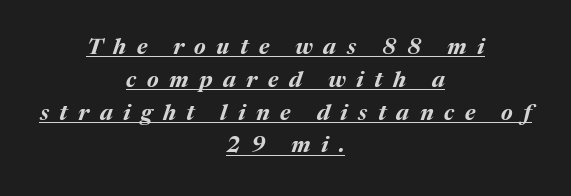
The image shows 22 px bold type, italic (leaning right); set centered, normal line spacing (1.49x), unusually wide letter spacing (+0.48 em), underlined.
